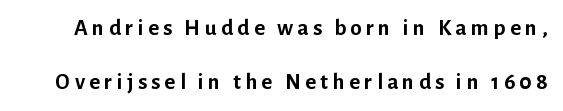
{"italic": "no", "bold": "yes", "underline": "no", "line_spacing": "loose", "line_spacing_ratio": 2.35, "glyph_px": 23}
